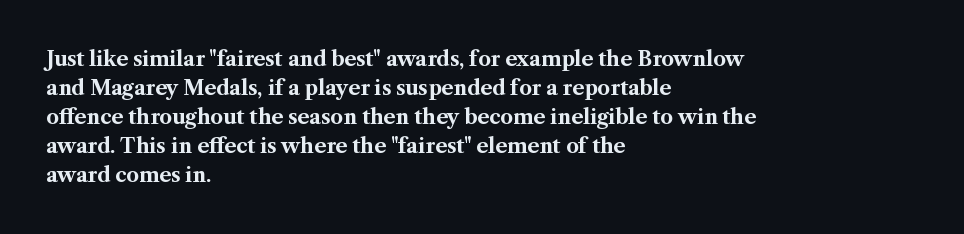
Style check: upright. The block of text has a typical density, with ordinary space between rows. The words here are not underlined. The paragraph shown leans on its left margin. The gaps between neighbouring characters are ordinary and unremarkable.
